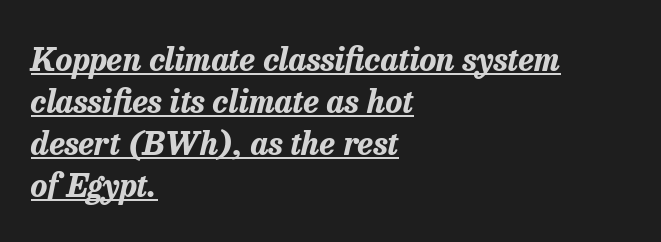
Q: Is the text bold? A: Yes.
Q: Is the text italic (slanted)? A: Yes, it leans right by about 13 degrees.
Q: Is the text underlined? A: Yes.
Q: How is the paragraph aligned? A: Left-aligned.
Q: Is the spacing between letters normal or unusually wide? A: Normal.
Q: Is the spacing between lines tight, normal or loose? A: Normal.
Q: Width (condensed, normal, or wide)? A: Normal.
Q: Stroke contrast? A: Low.
Q: x-height? A: Medium.
Q: Monospaced? A: No.
